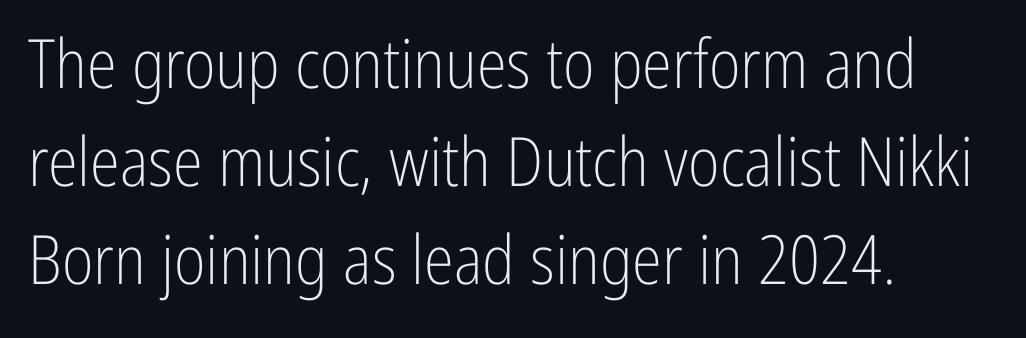
Q: Is the text bold? A: No.
Q: Is the text italic (slanted)? A: No, it is upright.
Q: Is the typeface a serif or a sans-serif typeface? A: Sans-serif.
Q: Is the text underlined? A: No.
Q: How is the paragraph aligned? A: Left-aligned.
Q: Is the spacing between letters normal or unusually wide? A: Normal.
Q: Is the spacing between lines tight, normal or loose? A: Normal.
Q: Width (condensed, normal, or wide)? A: Condensed.
Q: Stroke contrast? A: Low.
Q: x-height? A: Medium.
Q: Monospaced? A: No.
